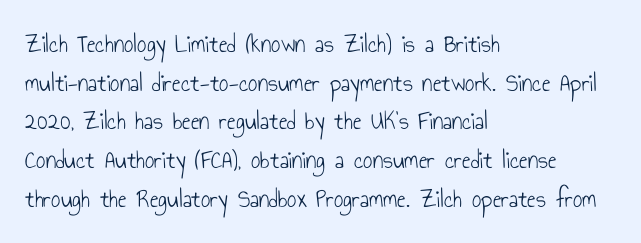
The image shows 26 px text type, upright; set left-aligned, normal line spacing (1.49x), normal letter spacing, not underlined.
